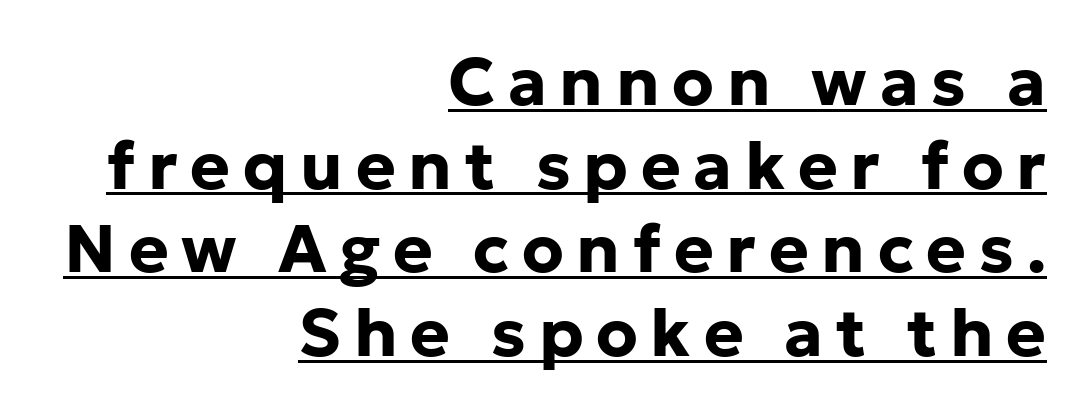
The image shows 67 px bold sans-serif type, upright; set right-aligned, normal line spacing (1.25x), underlined; low stroke contrast and a medium x-height.
